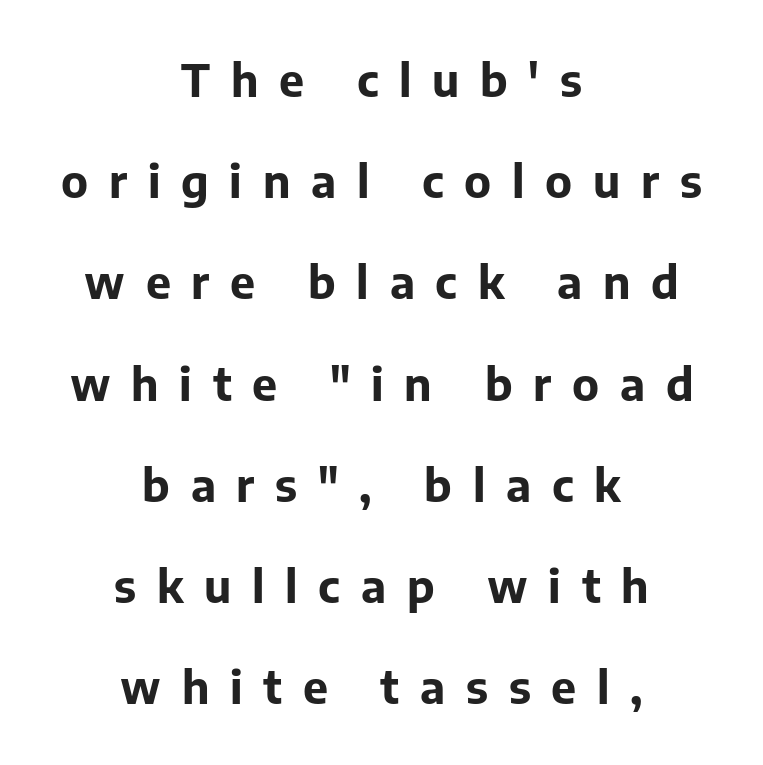
The image shows 45 px bold sans-serif type, upright; set centered, loose line spacing (2.25x), unusually wide letter spacing (+0.46 em), not underlined; low stroke contrast and a medium x-height.
